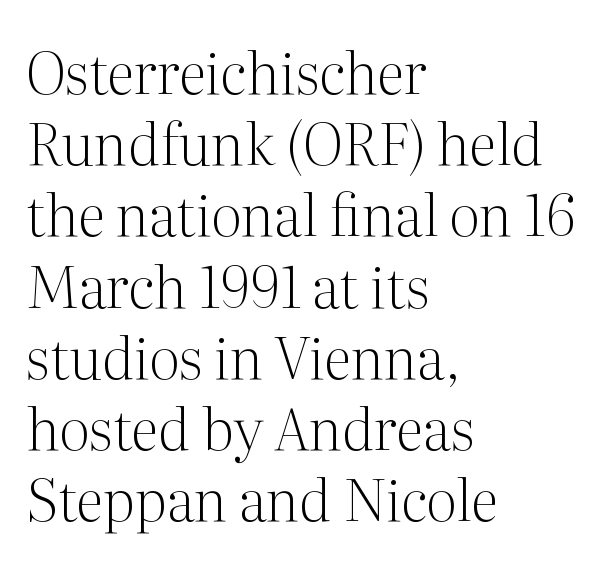
The image shows 57 px light serif type, upright; set left-aligned, normal line spacing (1.25x), normal letter spacing, not underlined; medium stroke contrast and a medium x-height.
